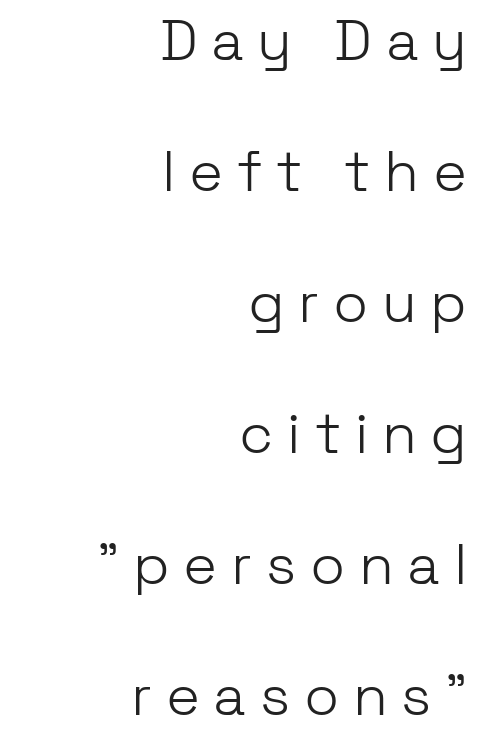
{"serif": "no", "italic": "no", "bold": "no", "weight": "light", "width": "normal", "stroke_contrast": "low", "x_height": "medium", "monospaced": "no", "underline": "no", "align": "right", "line_spacing": "loose", "line_spacing_ratio": 2.3, "letter_spacing": "wide", "letter_spacing_em": 0.24, "glyph_px": 57}
